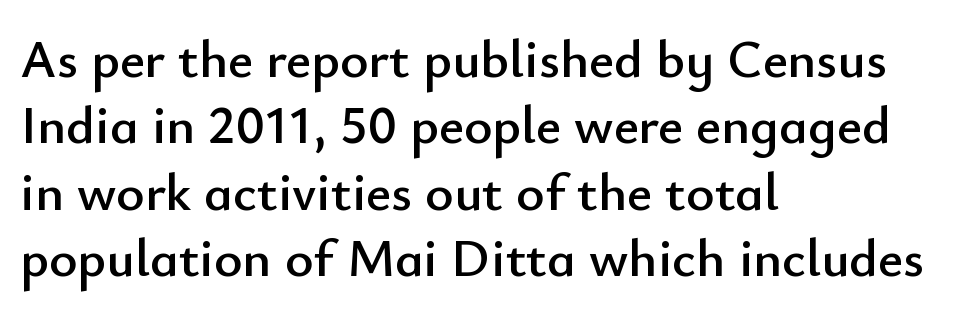
Q: Is the text italic (slanted)? A: No, it is upright.
Q: Is the typeface a serif or a sans-serif typeface? A: Sans-serif.
Q: Is the text underlined? A: No.
Q: How is the paragraph aligned? A: Left-aligned.
Q: Is the spacing between letters normal or unusually wide? A: Normal.
Q: Width (condensed, normal, or wide)? A: Normal.
Q: Stroke contrast? A: Low.
Q: x-height? A: Small.
Q: Monospaced? A: No.
